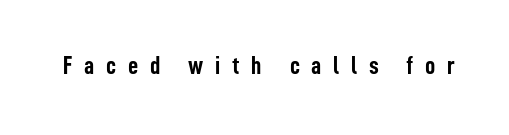
The image shows 25 px bold type, upright; set unusually wide letter spacing (+0.47 em), not underlined.
